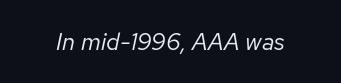
The image shows 24 px text type, italic (leaning right); set normal letter spacing, not underlined.
